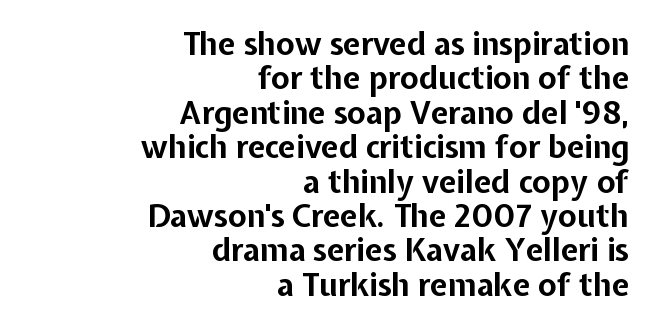
If you drew a line through each stem, it would be perfectly vertical. Proportional: the letters do not fall into vertical columns. The type is set solid horizontally, with unmodified tracking. Summary of vertical rhythm: compact, with narrow interline spacing. The glyphs in this specimen are sans serif.
